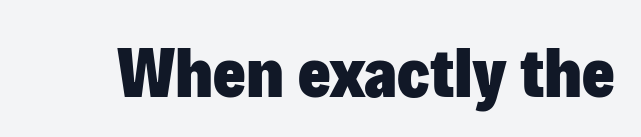
The image shows 70 px heavy sans-serif type, upright; set normal letter spacing, not underlined; low stroke contrast and a medium x-height.
